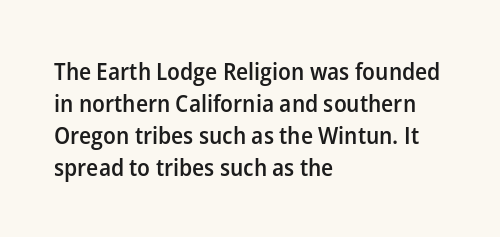
The foot of each line stays bare and open. Weight check: semibold — heavier than regular, not quite bold. Summary of vertical rhythm: regular, with standard interline spacing. Alignment: flush left.
